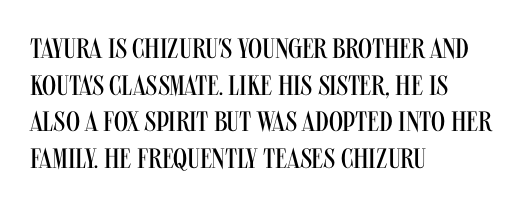
The image shows 28 px regular-weight, condensed sans-serif type, upright; set left-aligned, normal line spacing (1.31x), normal letter spacing, not underlined; medium stroke contrast and a large x-height.
